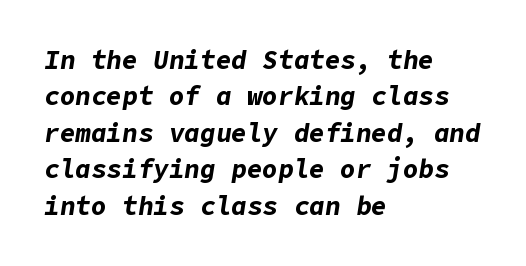
Look at the tracking — it's just the regular setting, nothing added. Look at the stroke-to-counter ratio: heavy, a bold. The glyphs are unaccompanied by any horizontal stroke below them. One-word summary of the alignment: left.
